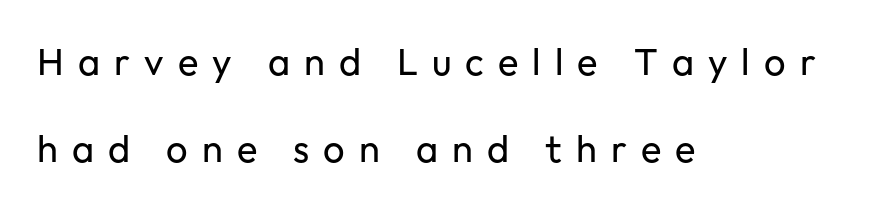
Q: Is the text bold? A: No.
Q: Is the text italic (slanted)? A: No, it is upright.
Q: Is the typeface a serif or a sans-serif typeface? A: Sans-serif.
Q: Is the text underlined? A: No.
Q: How is the paragraph aligned? A: Left-aligned.
Q: Is the spacing between letters normal or unusually wide? A: Unusually wide.
Q: Is the spacing between lines tight, normal or loose? A: Loose.
Q: Width (condensed, normal, or wide)? A: Normal.
Q: Stroke contrast? A: Low.
Q: x-height? A: Medium.
Q: Monospaced? A: No.
